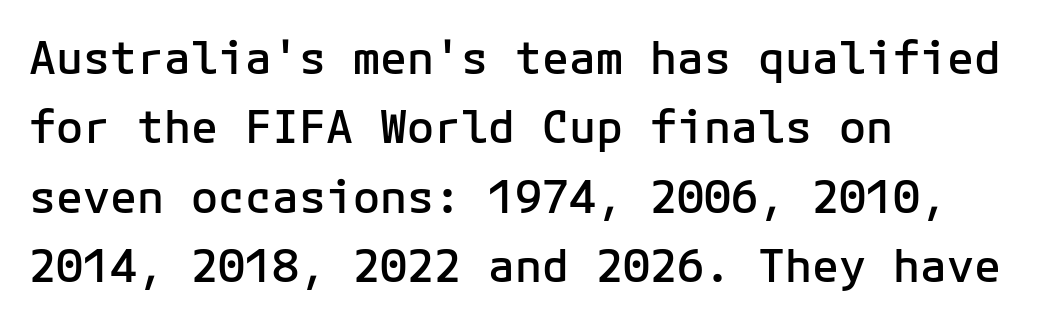
Observe the absence of serifs on each vertical stroke in this sample. Leading matches the norm, producing a regular column. Spacing between characters is what you'd get straight out of the box. Strokes here are thickened, but only to semibold level.
